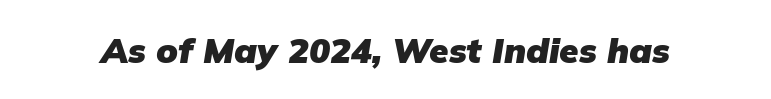
Each letter keeps its own natural width here, so spacing adapts to shape. Yep, that's italic — everything's leaning. Descenders are the only things crossing below the line. Thick stems and heavy bowls — unmistakably bold.
